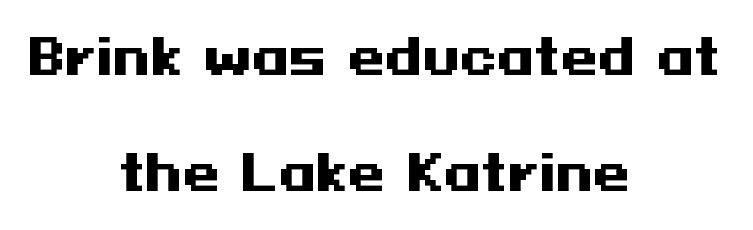
{"serif": "no", "italic": "no", "bold": "yes", "weight": "heavy", "width": "wide", "stroke_contrast": "medium", "x_height": "medium", "underline": "no", "align": "center", "line_spacing": "loose", "line_spacing_ratio": 2.42, "letter_spacing": "normal", "letter_spacing_em": 0.0, "glyph_px": 48}
